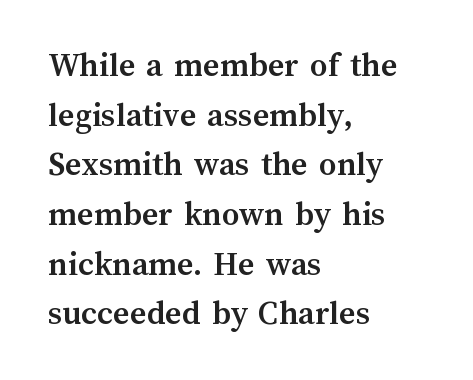
{"italic": "no", "bold": "yes", "weight": "semibold", "width": "normal", "stroke_contrast": "medium", "x_height": "medium", "monospaced": "no", "underline": "no", "align": "left", "line_spacing": "normal", "line_spacing_ratio": 1.42, "letter_spacing": "normal", "letter_spacing_em": 0.0, "glyph_px": 35}
